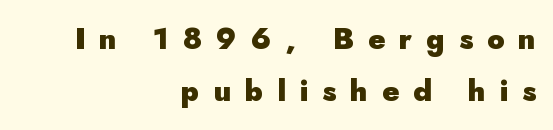
A typesetter would call this proportional, since set widths differ per character. A typesetter would mark this as roman, not italic. The horizontal fit of the characters is loose and conspicuously gappy. A dark, heavy texture on the line: the type is bold. The glyphs are unaccompanied by any horizontal stroke below them. The face used here is a sans, in the tradition of grotesques and geometrics.
